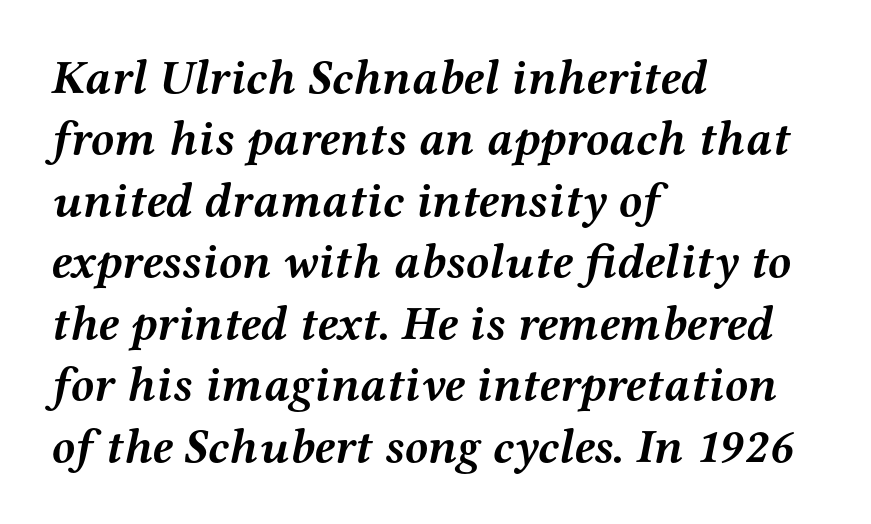
Q: Is the text bold? A: Yes.
Q: Is the text italic (slanted)? A: Yes, it leans right by about 12 degrees.
Q: Is the typeface a serif or a sans-serif typeface? A: Serif.
Q: Is the text underlined? A: No.
Q: How is the paragraph aligned? A: Left-aligned.
Q: Is the spacing between letters normal or unusually wide? A: Normal.
Q: Is the spacing between lines tight, normal or loose? A: Normal.
Q: Width (condensed, normal, or wide)? A: Wide.
Q: Stroke contrast? A: Medium.
Q: x-height? A: Medium.
Q: Monospaced? A: No.
